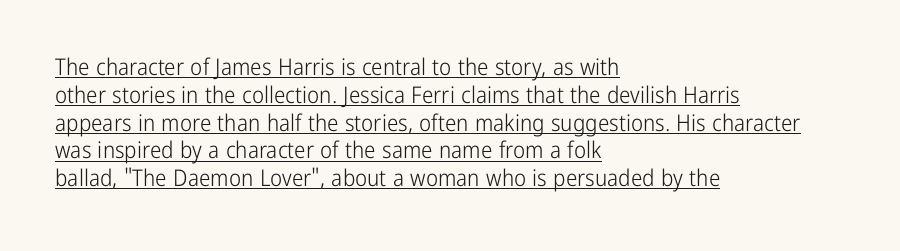
This sample uses an upright cut, with every glyph sitting square on the baseline. The type is set solid horizontally, with unmodified tracking. Nothing heavy about these letters — not bold at all. Like a heading marked for emphasis, these lines bear an underscore. One-word summary of the alignment: left.
